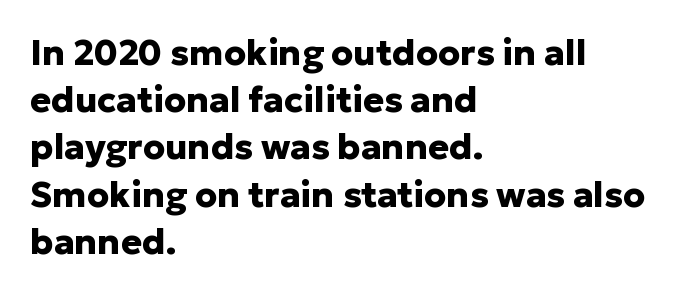
Q: Is the text bold? A: Yes.
Q: Is the text italic (slanted)? A: No, it is upright.
Q: Is the typeface a serif or a sans-serif typeface? A: Sans-serif.
Q: Is the text underlined? A: No.
Q: How is the paragraph aligned? A: Left-aligned.
Q: Is the spacing between letters normal or unusually wide? A: Normal.
Q: Is the spacing between lines tight, normal or loose? A: Normal.
Q: Width (condensed, normal, or wide)? A: Normal.
Q: Stroke contrast? A: Low.
Q: x-height? A: Medium.
Q: Monospaced? A: No.
